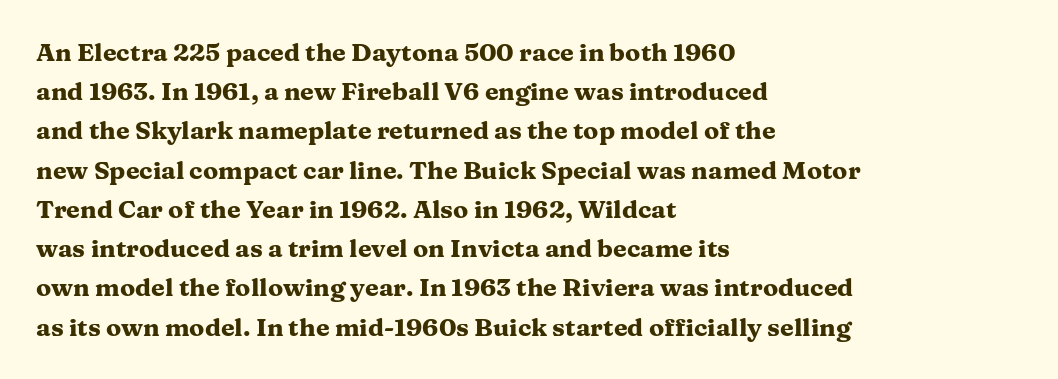
The image shows 25 px bold type, upright; set left-aligned, normal line spacing (1.57x), normal letter spacing, not underlined.
